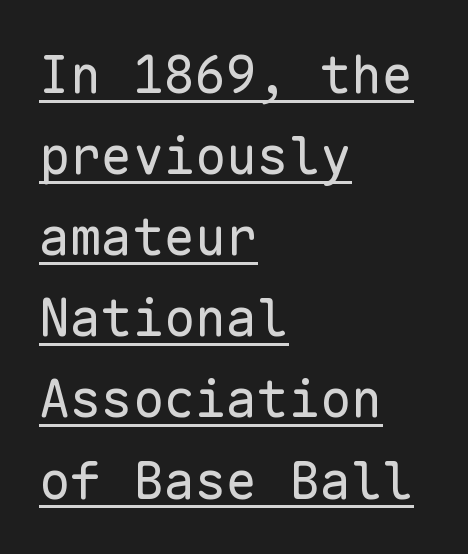
The image shows 52 px regular-weight sans-serif type, upright, monospaced; set left-aligned, normal line spacing (1.56x), normal letter spacing, underlined; low stroke contrast and a medium x-height.
